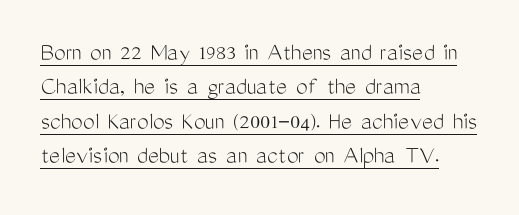
{"italic": "no", "bold": "no", "underline": "yes", "align": "left", "line_spacing": "normal", "line_spacing_ratio": 1.32, "letter_spacing": "normal", "letter_spacing_em": 0.0, "glyph_px": 26}
